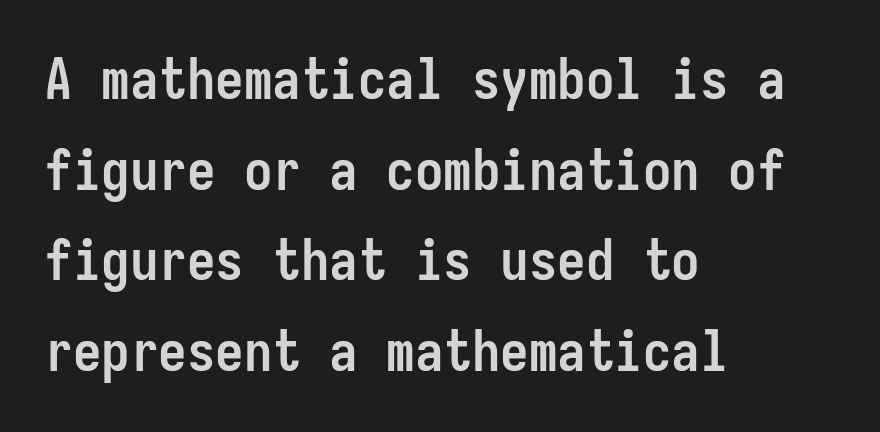
In terms of letterform style, serifs are entirely absent. A typesetter would call this leading conventional body-copy spacing. The space directly below the letters is spotless. Students, note that the glyphs here touch the page at normal intervals. Ascenders rise straight up at ninety degrees.
